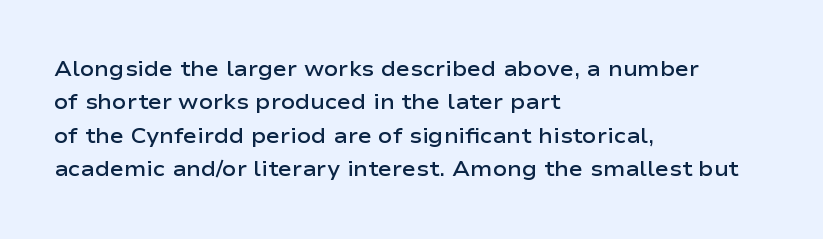
Q: Is the text bold? A: Semi-bold.
Q: Is the text italic (slanted)? A: No, it is upright.
Q: Is the text underlined? A: No.
Q: How is the paragraph aligned? A: Left-aligned.
Q: Is the spacing between letters normal or unusually wide? A: Normal.
Q: Is the spacing between lines tight, normal or loose? A: Normal.
